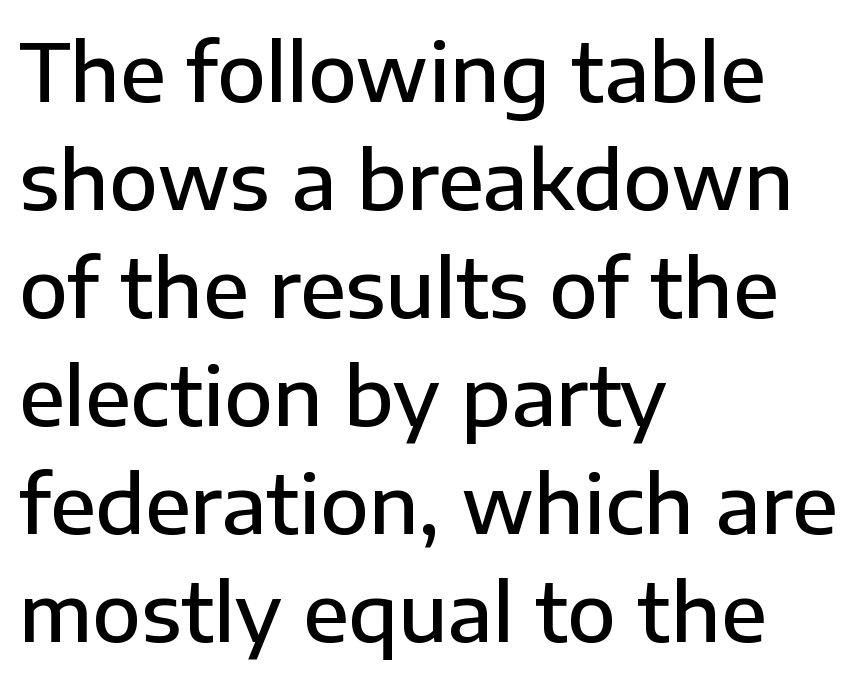
Q: Is the text bold? A: Semi-bold.
Q: Is the text italic (slanted)? A: No, it is upright.
Q: Is the typeface a serif or a sans-serif typeface? A: Sans-serif.
Q: Is the text underlined? A: No.
Q: How is the paragraph aligned? A: Left-aligned.
Q: Is the spacing between letters normal or unusually wide? A: Normal.
Q: Is the spacing between lines tight, normal or loose? A: Normal.
Q: Width (condensed, normal, or wide)? A: Normal.
Q: Stroke contrast? A: Low.
Q: x-height? A: Medium.
Q: Monospaced? A: No.
